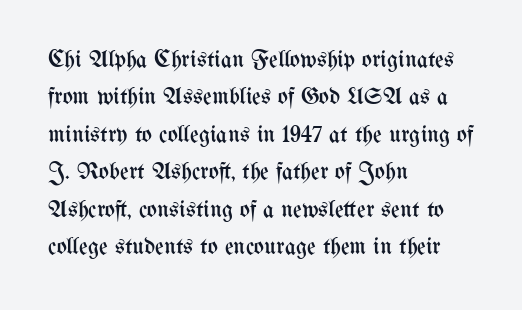
The image shows 24 px text type, upright; set left-aligned, normal line spacing (1.56x), normal letter spacing, not underlined.
